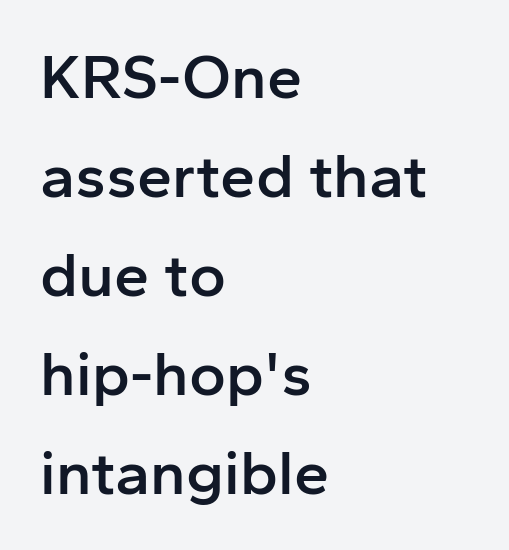
Q: Is the text bold? A: Semi-bold.
Q: Is the text italic (slanted)? A: No, it is upright.
Q: Is the typeface a serif or a sans-serif typeface? A: Sans-serif.
Q: Is the text underlined? A: No.
Q: How is the paragraph aligned? A: Left-aligned.
Q: Is the spacing between letters normal or unusually wide? A: Normal.
Q: Is the spacing between lines tight, normal or loose? A: Normal.
Q: Width (condensed, normal, or wide)? A: Normal.
Q: Stroke contrast? A: Low.
Q: x-height? A: Medium.
Q: Monospaced? A: No.
